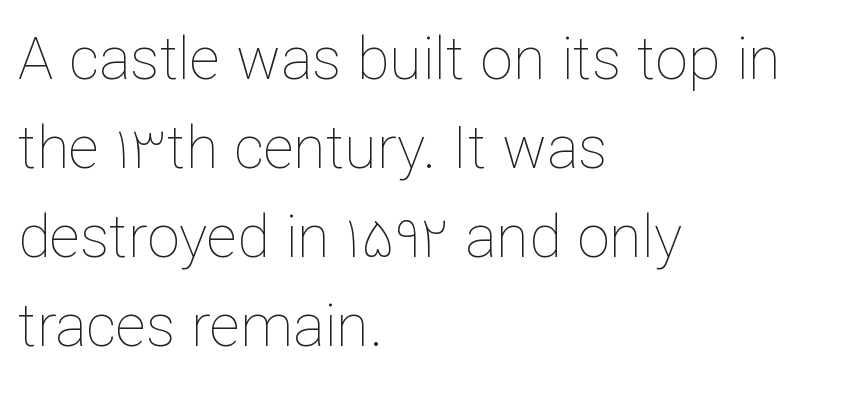
The image shows 59 px thin type, upright; set left-aligned, normal line spacing (1.51x), normal letter spacing, not underlined; low stroke contrast and a medium x-height.
